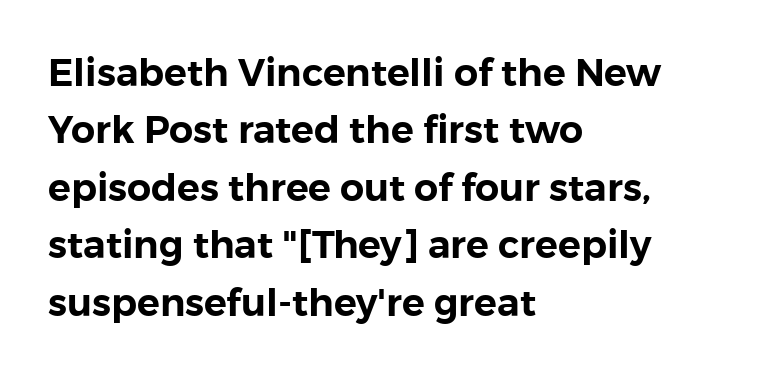
The image shows 38 px sans-serif type, upright; set left-aligned, normal line spacing (1.51x), normal letter spacing, not underlined; low stroke contrast and a medium x-height.
